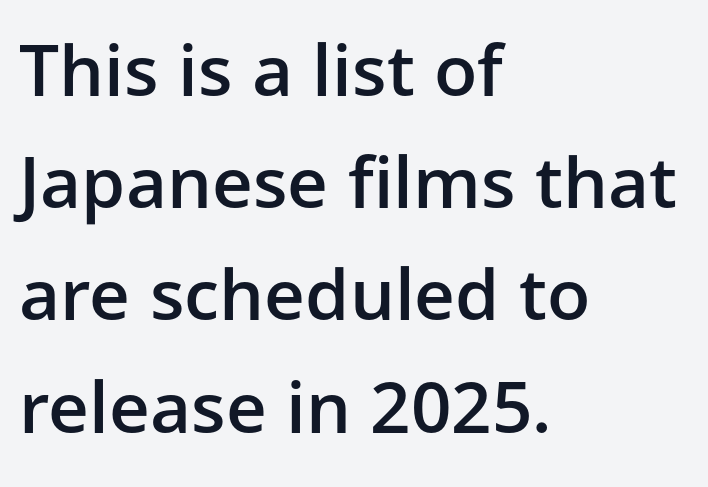
The image shows 71 px semibold sans-serif type, upright; set left-aligned, normal line spacing (1.58x), normal letter spacing, not underlined; low stroke contrast and a medium x-height.
